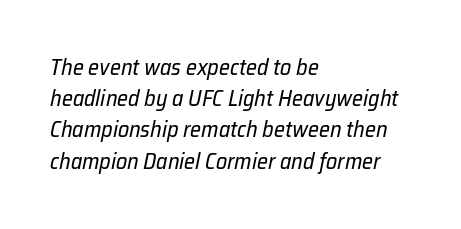
Q: Is the text bold? A: No.
Q: Is the text italic (slanted)? A: Yes, it leans right by about 12 degrees.
Q: Is the text underlined? A: No.
Q: How is the paragraph aligned? A: Left-aligned.
Q: Is the spacing between letters normal or unusually wide? A: Normal.
Q: Is the spacing between lines tight, normal or loose? A: Normal.
